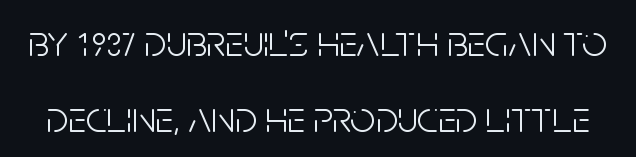
This is sans-serif lettering, the kind often seen on screens and signage. Heft: none added — not bold. The leading is moderate, giving the passage an even texture. Vertical strokes here are truly vertical.
